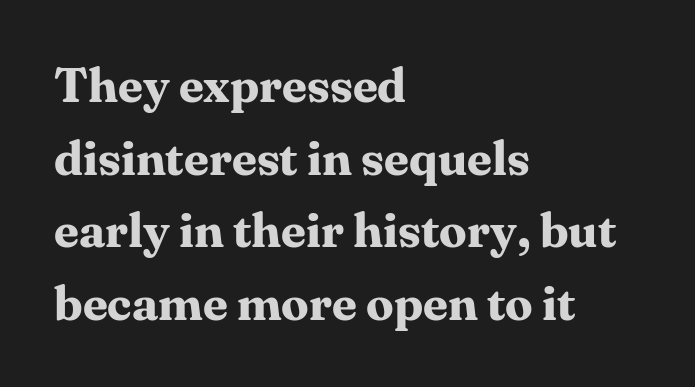
{"serif": "yes", "italic": "no", "bold": "yes", "weight": "bold", "width": "normal", "stroke_contrast": "medium", "x_height": "medium", "monospaced": "no", "underline": "no", "align": "left", "line_spacing": "normal", "line_spacing_ratio": 1.48, "letter_spacing": "normal", "letter_spacing_em": 0.0, "glyph_px": 49}
